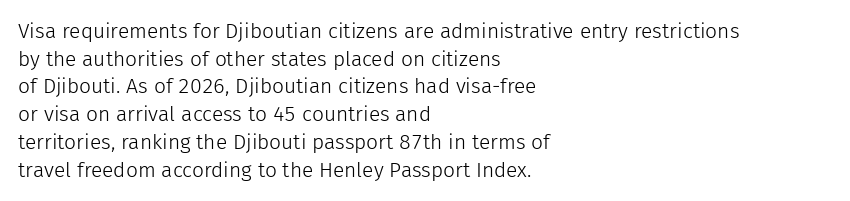
{"italic": "no", "bold": "no", "underline": "no", "align": "left", "line_spacing": "normal", "line_spacing_ratio": 1.32, "letter_spacing": "normal", "letter_spacing_em": 0.0, "glyph_px": 21}
